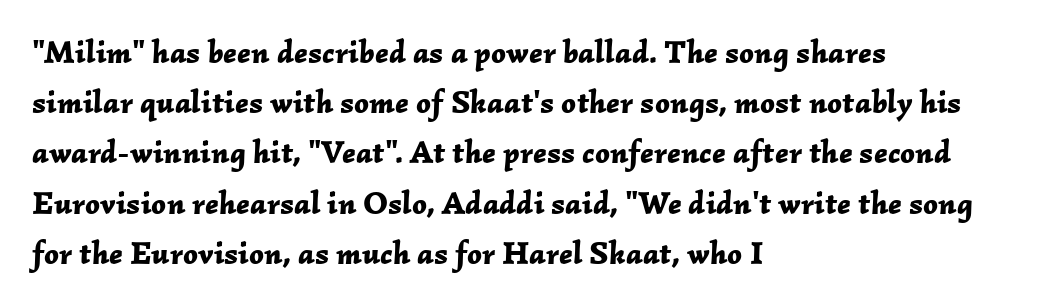
{"italic": "yes", "lean": "right", "slant_degrees": 2, "bold": "yes", "weight": "bold", "width": "normal", "stroke_contrast": "low", "x_height": "medium", "monospaced": "no", "underline": "no", "align": "left", "line_spacing": "normal", "line_spacing_ratio": 1.57, "letter_spacing": "normal", "letter_spacing_em": 0.0, "glyph_px": 32}
